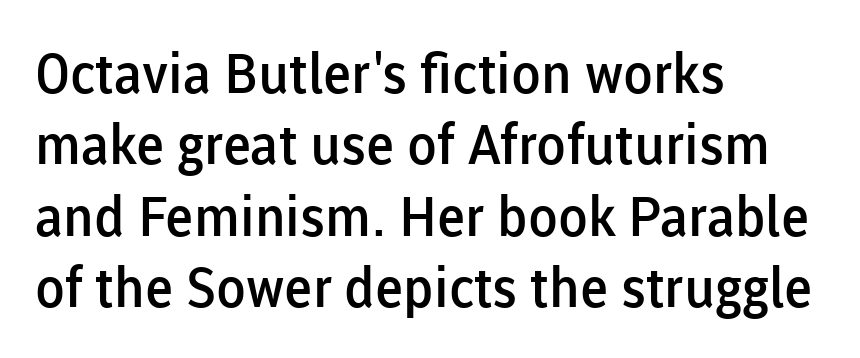
{"serif": "no", "italic": "no", "bold": "semi", "weight": "semibold", "width": "normal", "stroke_contrast": "low", "x_height": "medium", "monospaced": "no", "underline": "no", "align": "left", "line_spacing": "normal", "line_spacing_ratio": 1.3, "letter_spacing": "normal", "letter_spacing_em": 0.0, "glyph_px": 55}
